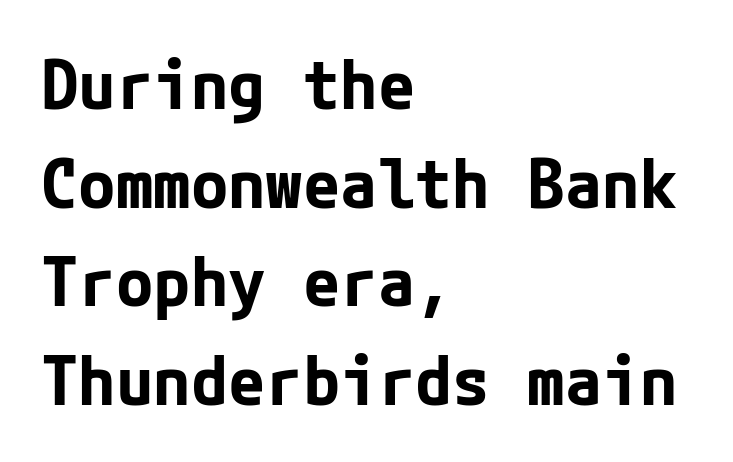
{"serif": "no", "italic": "no", "bold": "yes", "weight": "bold", "width": "normal", "stroke_contrast": "low", "x_height": "medium", "underline": "no", "align": "left", "line_spacing": "normal", "line_spacing_ratio": 1.45, "letter_spacing": "normal", "letter_spacing_em": 0.0, "glyph_px": 68}
